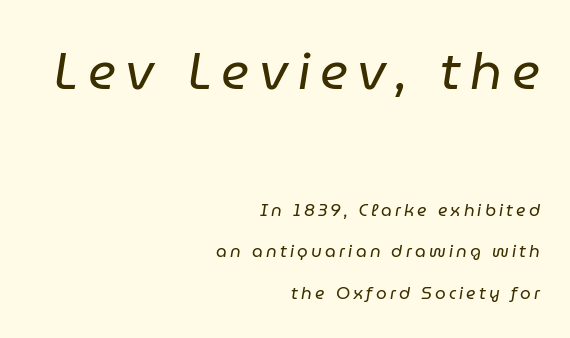
{"italic": "yes", "lean": "right", "slant_degrees": 9, "bold": "no", "weight": "regular", "width": "normal", "stroke_contrast": "low", "x_height": "medium", "monospaced": "no", "underline": "no", "align": "right", "line_spacing": "loose", "line_spacing_ratio": 2.45, "larger_block": "first", "size_ratio": 3.0, "glyph_px": 51}
